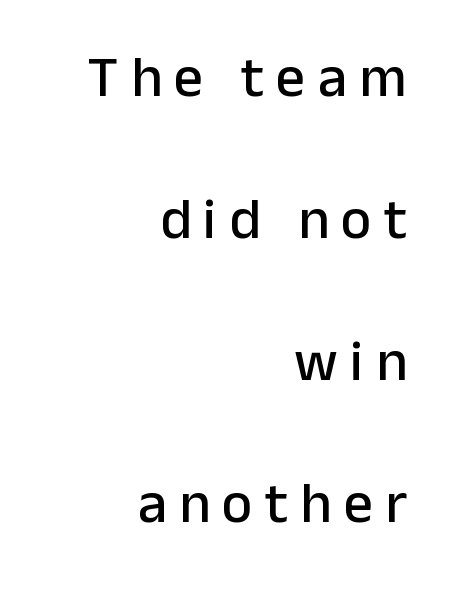
Are there feet on the stems? There aren't — it's a sans. Quick note: not italic, upright. Has an underline been added? It has not. Compared with typical body copy, the letter spacing here is much looser. A great deal of white space separates one row of letters from the next.
